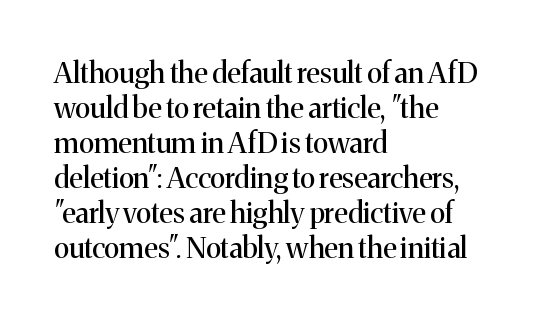
Q: Is the text bold? A: No.
Q: Is the text italic (slanted)? A: No, it is upright.
Q: Is the typeface a serif or a sans-serif typeface? A: Serif.
Q: Is the text underlined? A: No.
Q: How is the paragraph aligned? A: Left-aligned.
Q: Is the spacing between letters normal or unusually wide? A: Normal.
Q: Width (condensed, normal, or wide)? A: Normal.
Q: Stroke contrast? A: Medium.
Q: x-height? A: Medium.
Q: Monospaced? A: No.
